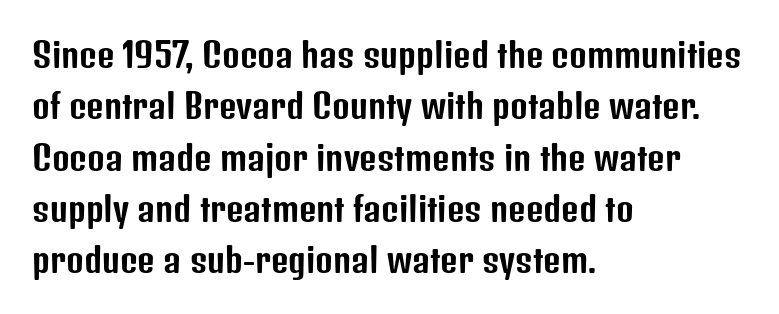
Q: Is the text italic (slanted)? A: No, it is upright.
Q: Is the typeface a serif or a sans-serif typeface? A: Sans-serif.
Q: Is the text underlined? A: No.
Q: How is the paragraph aligned? A: Left-aligned.
Q: Is the spacing between letters normal or unusually wide? A: Normal.
Q: Is the spacing between lines tight, normal or loose? A: Normal.
Q: Width (condensed, normal, or wide)? A: Condensed.
Q: Stroke contrast? A: Low.
Q: x-height? A: Medium.
Q: Monospaced? A: No.
